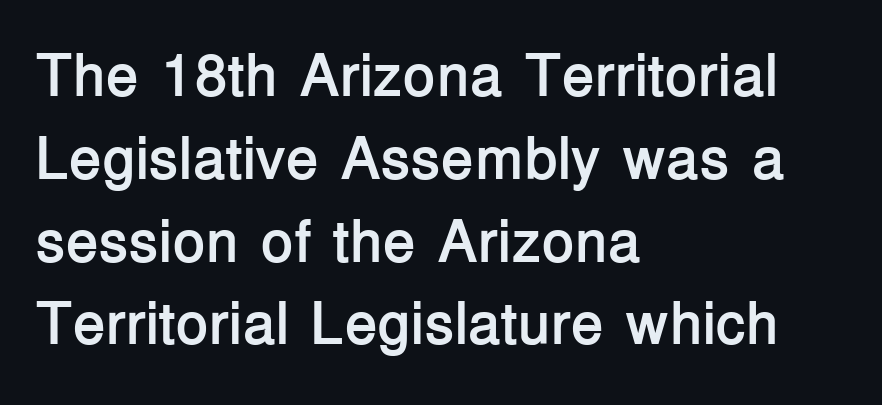
The vertical gap from one line to the next is medium. The paragraph has a hard left edge and a soft right edge. Unlike a traditional serif, this face leaves its strokes unadorned. Its strokes are broad and dark, the hallmark of bold type.
